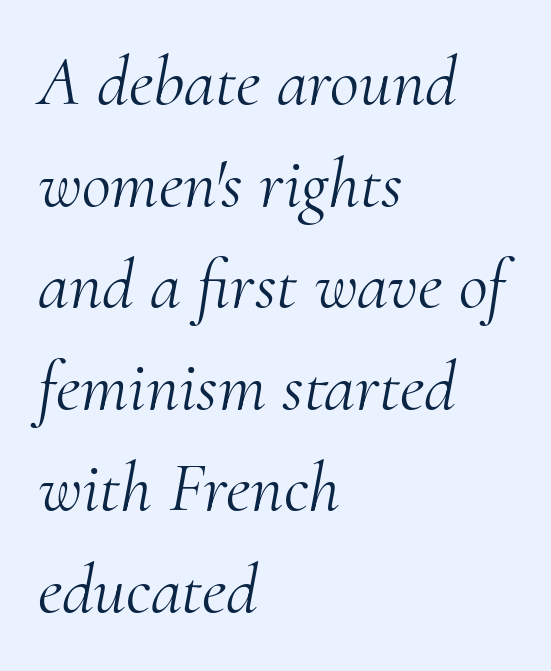
The passage shown is typed in a proportional face where columns would drift. Notice how the passage keeps a crisp vertical edge on the left only. No letter is thick-stroked: the sample isn't bold. Look at the bottom of the vertical strokes: they flare into serifs here. Leading matches the norm, producing a regular column. The gap between lines stays unmarked.
